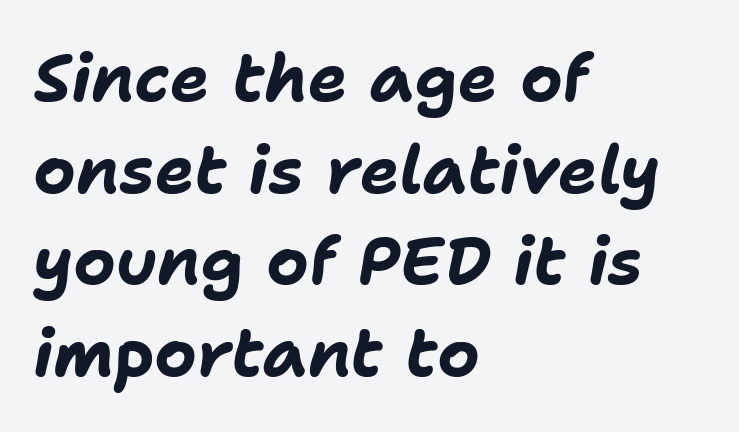
Q: Is the text bold? A: Yes.
Q: Is the text italic (slanted)? A: Yes, it leans right by about 11 degrees.
Q: Is the text underlined? A: No.
Q: How is the paragraph aligned? A: Left-aligned.
Q: Is the spacing between letters normal or unusually wide? A: Normal.
Q: Is the spacing between lines tight, normal or loose? A: Normal.
Q: Width (condensed, normal, or wide)? A: Normal.
Q: Stroke contrast? A: Low.
Q: x-height? A: Medium.
Q: Monospaced? A: No.
